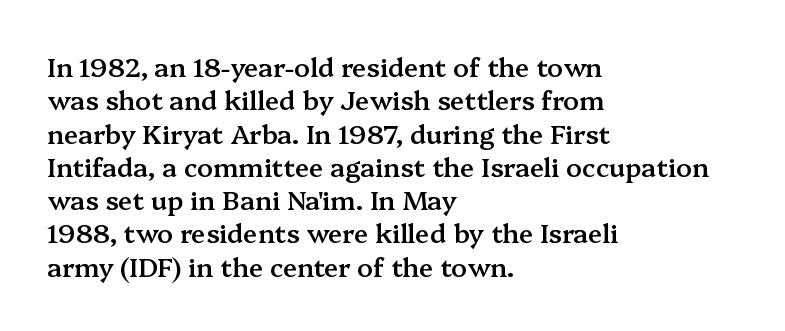
The image shows 26 px text type, upright; set left-aligned, normal line spacing (1.28x), normal letter spacing, not underlined.
